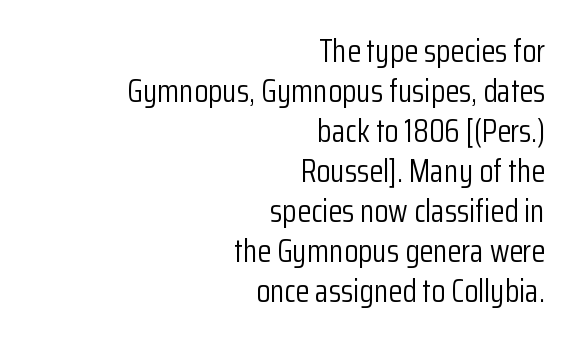
These lines were composed using upright roman letters. There is no visible air inserted between adjacent glyphs. The characters are drawn with everyday or finer stroke widths. Looks like regular typesetting: each glyph gets only the width it needs. Is there much room between lines? A standard amount, neither cramped nor airy. Which margin do the lines hug? The right one — the left edge is uneven.
